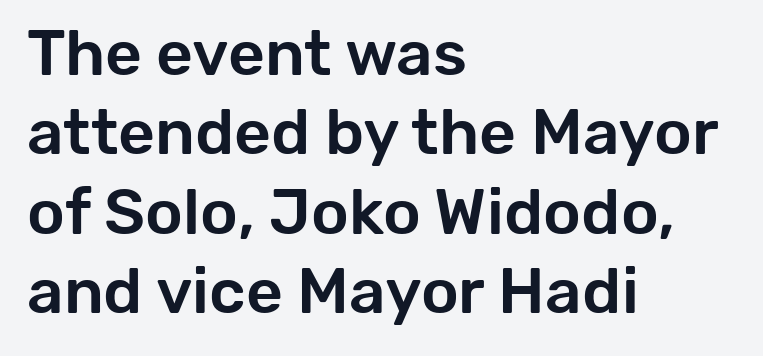
Clear beneath every line of the passage. The letters stand straight up with perfectly vertical stems. Letterform terminals end flat and unadorned throughout the passage. Glyph-to-glyph distance matches everyday printed text. Leftover space on each line is placed entirely after the last word.
